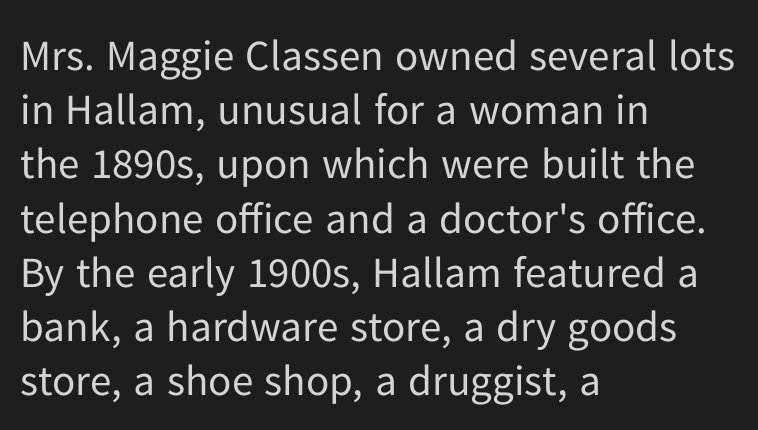
Tracking value appears to be zero — textbook default spacing. Descender tails drop into unmarked territory. The passage shown is not bold in any degree. The rendering uses natural spacing where letterforms have individual widths. Leftover space on each line is placed entirely after the last word. Designer's note — italics off, roman on.
